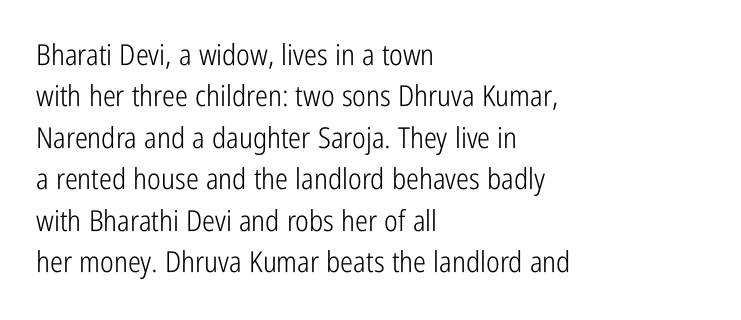
Looks like regular typesetting: each glyph gets only the width it needs. One glance says typical: line gaps are just what's usual. The paragraph has a hard left edge and a soft right edge. Posture: upright roman. Weight: regular or lighter.
